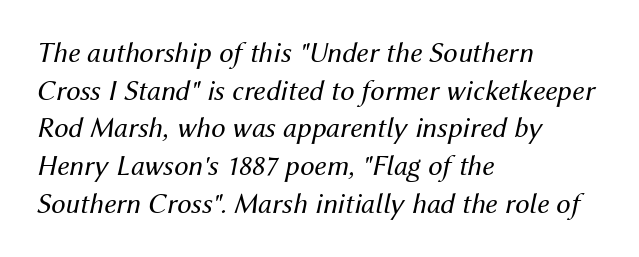
This sample has the flowing, uneven cadence of proportional lettering. Honestly, there is no underline to notice here at all. Nothing heavy about these letters — not bold at all. In CSS terms this would be text-align: left.
